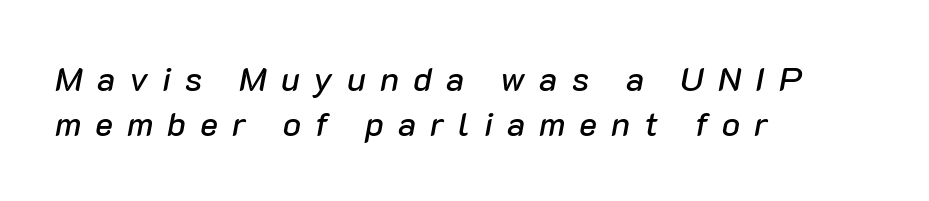
Q: Is the text italic (slanted)? A: Yes, it leans right by about 10 degrees.
Q: Is the text underlined? A: No.
Q: How is the paragraph aligned? A: Left-aligned.
Q: Is the spacing between letters normal or unusually wide? A: Unusually wide.
Q: Is the spacing between lines tight, normal or loose? A: Normal.
Q: Width (condensed, normal, or wide)? A: Normal.
Q: Stroke contrast? A: Low.
Q: x-height? A: Medium.
Q: Monospaced? A: No.
